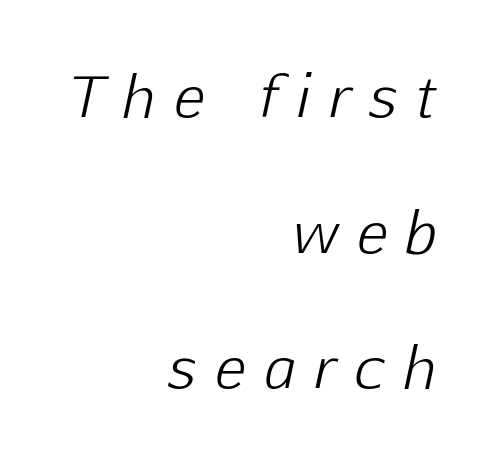
{"italic": "yes", "lean": "right", "slant_degrees": 12, "bold": "no", "weight": "light", "width": "normal", "stroke_contrast": "low", "x_height": "medium", "monospaced": "no", "underline": "no", "align": "right", "line_spacing": "loose", "line_spacing_ratio": 2.38, "letter_spacing": "wide", "letter_spacing_em": 0.34, "glyph_px": 57}
